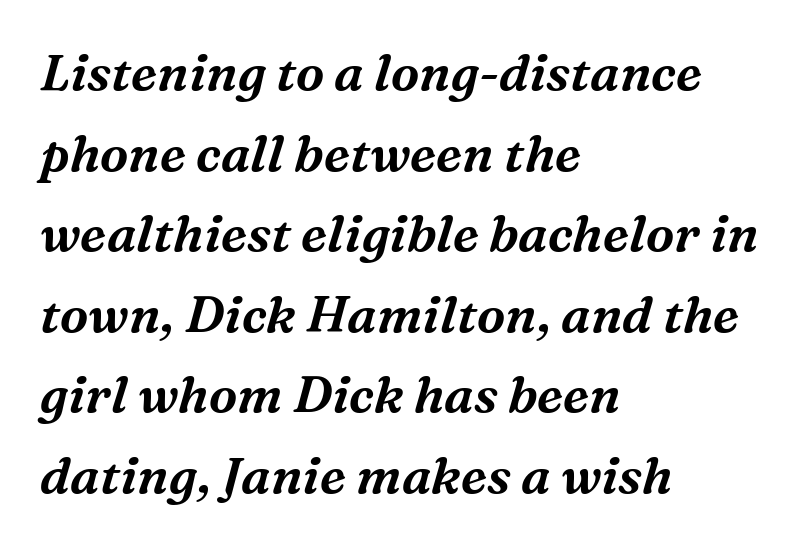
{"serif": "yes", "italic": "yes", "lean": "right", "slant_degrees": 16, "width": "normal", "stroke_contrast": "medium", "x_height": "medium", "monospaced": "no", "underline": "no", "align": "left", "line_spacing": "normal", "line_spacing_ratio": 1.58, "letter_spacing": "normal", "letter_spacing_em": 0.0, "glyph_px": 51}
